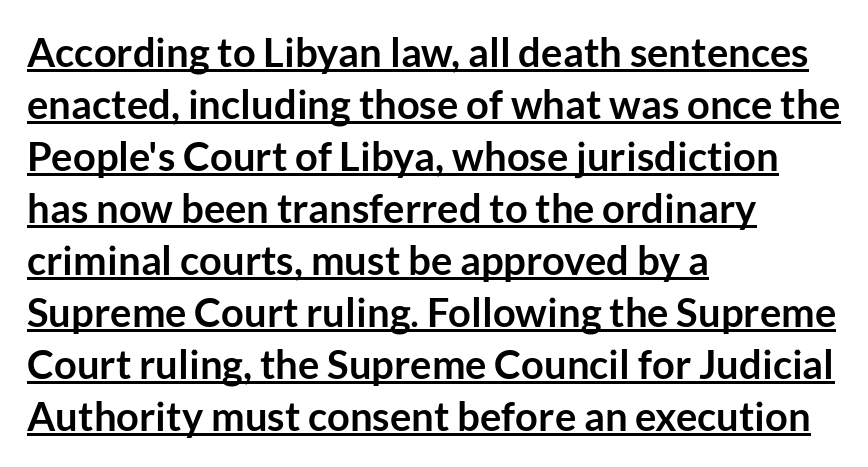
Q: Is the text bold? A: Yes.
Q: Is the text italic (slanted)? A: No, it is upright.
Q: Is the typeface a serif or a sans-serif typeface? A: Sans-serif.
Q: Is the text underlined? A: Yes.
Q: How is the paragraph aligned? A: Left-aligned.
Q: Is the spacing between letters normal or unusually wide? A: Normal.
Q: Is the spacing between lines tight, normal or loose? A: Normal.
Q: Width (condensed, normal, or wide)? A: Normal.
Q: Stroke contrast? A: Low.
Q: x-height? A: Medium.
Q: Monospaced? A: No.
